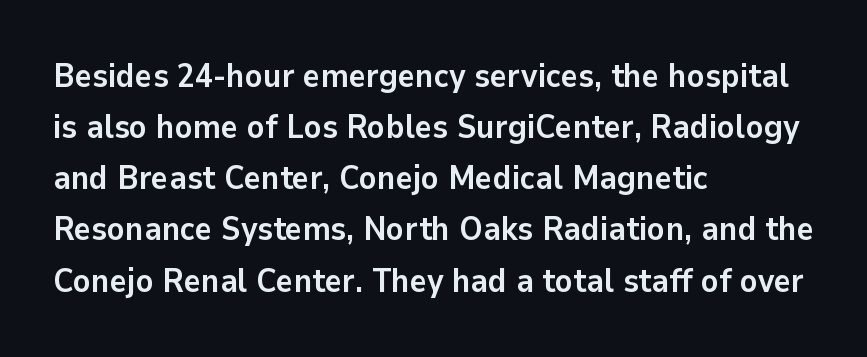
The image shows 33 px semibold sans-serif type, upright; set left-aligned, normal line spacing (1.55x), normal letter spacing, not underlined; low stroke contrast and a medium x-height.
